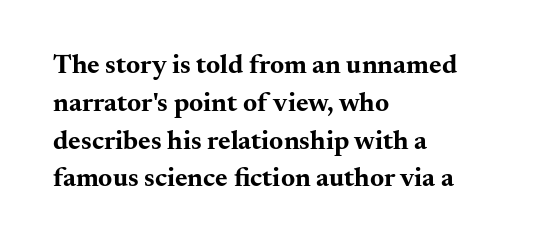
Line spacing here is normal. The baseline area is clear. This sample uses an upright cut, with every glyph sitting square on the baseline. These lines keep a tight, regular rhythm from letter to letter. Line beginnings align vertically; line endings do not.
